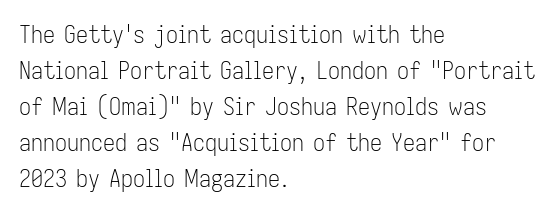
There is no visible air inserted between adjacent glyphs. The rendering anchors every line to the left-hand side. Counters stay open thanks to moderate or lighter strokes. Is there much room between lines? A standard amount, neither cramped nor airy. Type without underlining.
